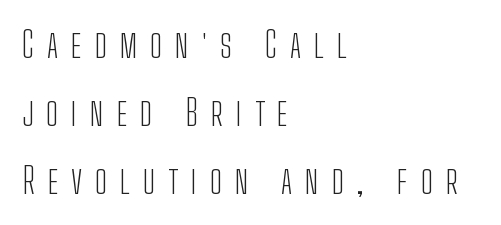
Q: Is the text bold? A: No.
Q: Is the text italic (slanted)? A: No, it is upright.
Q: Is the typeface a serif or a sans-serif typeface? A: Sans-serif.
Q: Is the text underlined? A: No.
Q: How is the paragraph aligned? A: Left-aligned.
Q: Is the spacing between letters normal or unusually wide? A: Unusually wide.
Q: Width (condensed, normal, or wide)? A: Condensed.
Q: Stroke contrast? A: Low.
Q: x-height? A: Medium.
Q: Monospaced? A: No.
